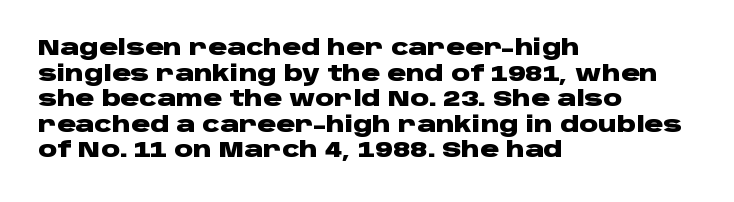
The image shows 21 px bold type, upright; set left-aligned, line spacing 1.22x, normal letter spacing, not underlined.
